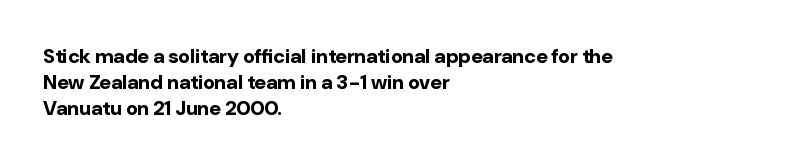
The lettering holds an erect, upright posture throughout. The text block is weighted toward the left margin, trailing off unevenly rightward. The strokes are fattened all the way to bold. Bare-footed words on every line.
